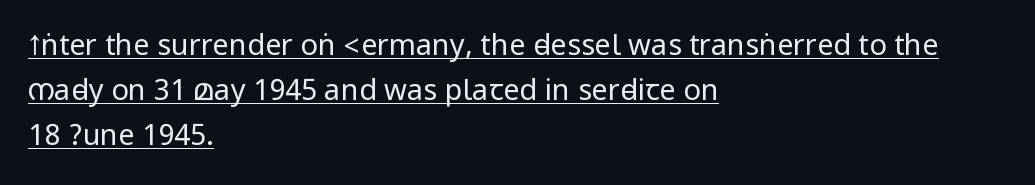
Q: Is the text bold? A: No.
Q: Is the text italic (slanted)? A: No, it is upright.
Q: Is the typeface a serif or a sans-serif typeface? A: Sans-serif.
Q: Is the text underlined? A: Yes.
Q: How is the paragraph aligned? A: Left-aligned.
Q: Is the spacing between letters normal or unusually wide? A: Normal.
Q: Is the spacing between lines tight, normal or loose? A: Normal.
Q: Width (condensed, normal, or wide)? A: Condensed.
Q: Stroke contrast? A: Low.
